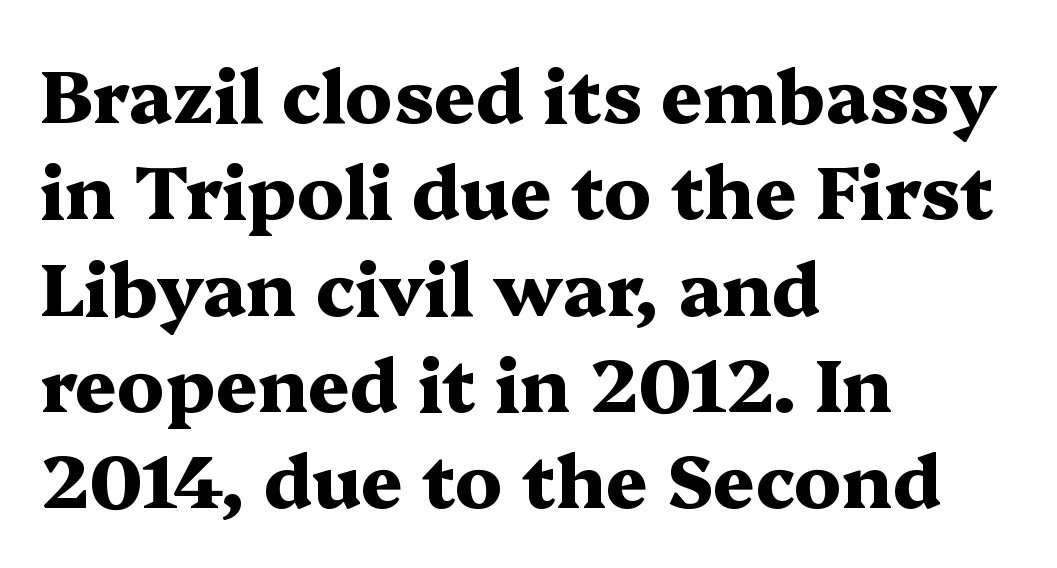
The image shows 73 px heavy, wide serif type, upright; set left-aligned, normal line spacing (1.32x), normal letter spacing, not underlined; medium stroke contrast and a medium x-height.
